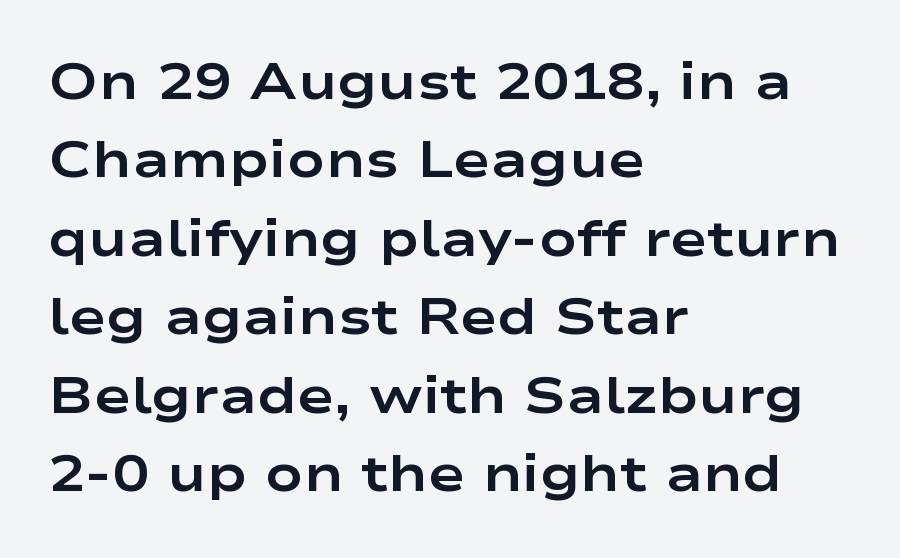
Q: Is the text bold? A: Yes.
Q: Is the text italic (slanted)? A: No, it is upright.
Q: Is the typeface a serif or a sans-serif typeface? A: Sans-serif.
Q: Is the text underlined? A: No.
Q: How is the paragraph aligned? A: Left-aligned.
Q: Is the spacing between letters normal or unusually wide? A: Normal.
Q: Is the spacing between lines tight, normal or loose? A: Normal.
Q: Width (condensed, normal, or wide)? A: Wide.
Q: Stroke contrast? A: Low.
Q: x-height? A: Medium.
Q: Monospaced? A: No.
